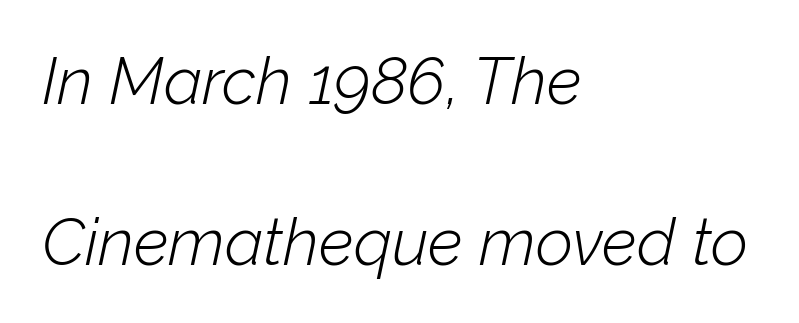
A typesetter would call this leading open, well beyond the default. You could call the tracking neutral — neither tight nor loose. Where is the straight margin? On the left. An italicized treatment has been applied to the whole sample. Weight class: somewhere from thin through regular. Varying glyph widths throughout — classic text-font behaviour.
